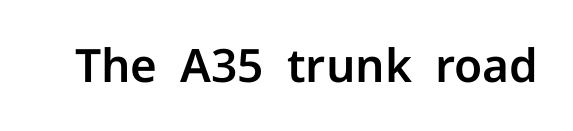
Nope, not italic — everything's standing straight. There is no visible air inserted between adjacent glyphs. A typesetter would label this face a sans. This rendering features lettering with no underline.
